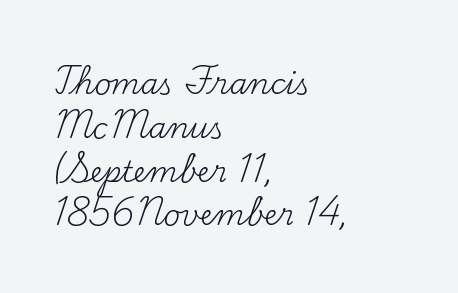
Is this a fixed-width face? No — the glyphs have proportional, varying widths. Layout note: lines flush left. Unlike a clean sans, this face finishes its strokes with serifs. Is this a heavy cut? Hardly; it is regular or lighter. Underline: absent.
